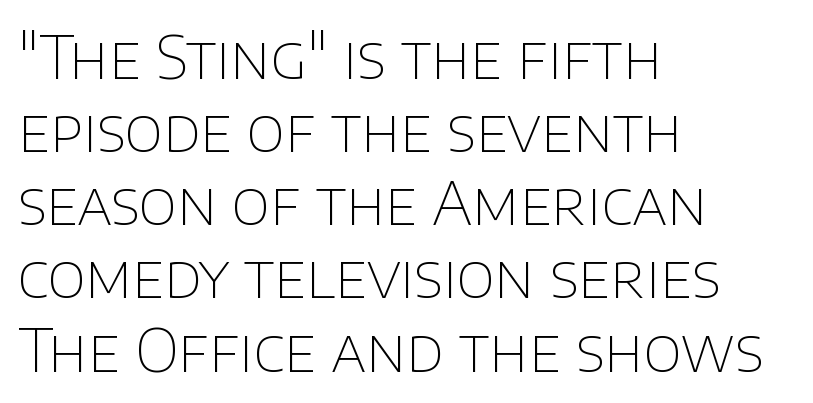
Q: Is the text bold? A: No.
Q: Is the text italic (slanted)? A: No, it is upright.
Q: Is the typeface a serif or a sans-serif typeface? A: Sans-serif.
Q: Is the text underlined? A: No.
Q: How is the paragraph aligned? A: Left-aligned.
Q: Is the spacing between letters normal or unusually wide? A: Normal.
Q: Width (condensed, normal, or wide)? A: Normal.
Q: Stroke contrast? A: Low.
Q: x-height? A: Large.
Q: Monospaced? A: No.
